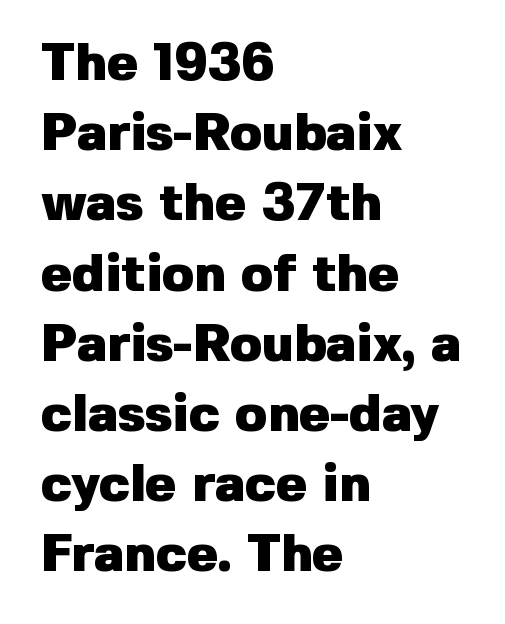
Q: Is the text bold? A: Yes.
Q: Is the text italic (slanted)? A: No, it is upright.
Q: Is the typeface a serif or a sans-serif typeface? A: Sans-serif.
Q: Is the text underlined? A: No.
Q: How is the paragraph aligned? A: Left-aligned.
Q: Is the spacing between letters normal or unusually wide? A: Normal.
Q: Is the spacing between lines tight, normal or loose? A: Normal.
Q: Width (condensed, normal, or wide)? A: Normal.
Q: Stroke contrast? A: Low.
Q: x-height? A: Medium.
Q: Monospaced? A: No.
